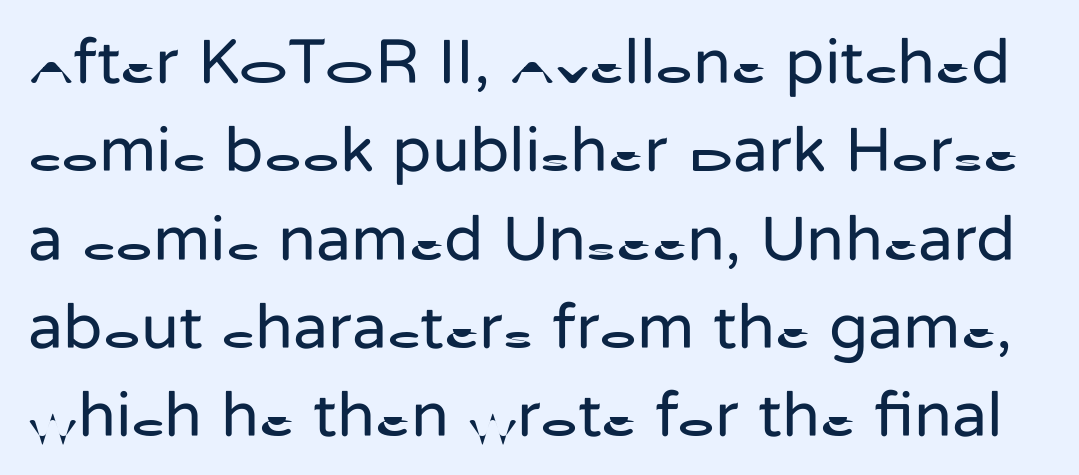
The image shows 64 px regular-weight sans-serif type, upright; set normal line spacing (1.38x), normal letter spacing, not underlined; low stroke contrast and a medium x-height.
